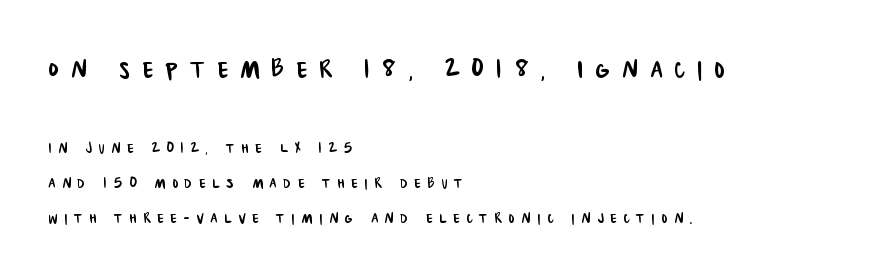
Q: Is the typeface a serif or a sans-serif typeface? A: Sans-serif.
Q: Is the text underlined? A: No.
Q: How is the paragraph aligned? A: Left-aligned.
Q: Is the spacing between letters normal or unusually wide? A: Unusually wide.
Q: Is the spacing between lines tight, normal or loose? A: Loose.
Q: Which block of text is set in a larger size, the first (top) or the second (bottom)? A: The first (top) one.
Q: Width (condensed, normal, or wide)? A: Condensed.
Q: Stroke contrast? A: Low.
Q: x-height? A: Large.
Q: Monospaced? A: No.
